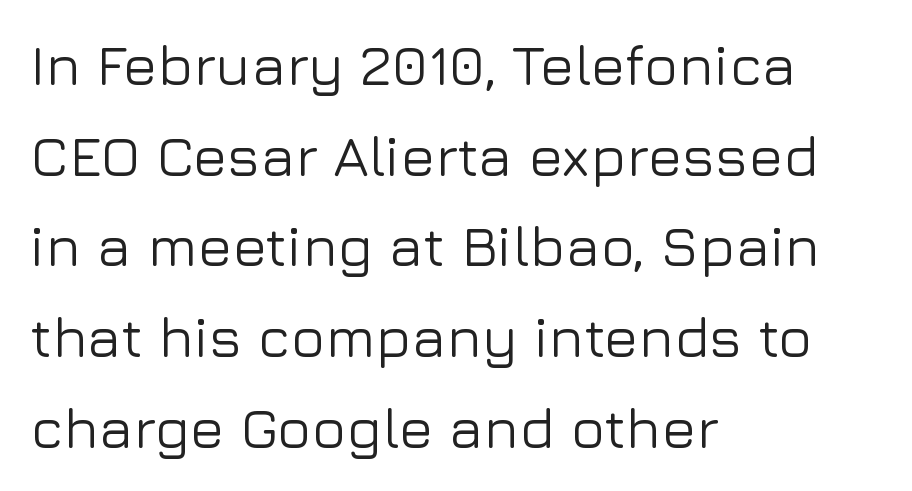
The image shows 57 px sans-serif type, upright; set left-aligned, normal line spacing (1.59x), normal letter spacing, not underlined; low stroke contrast and a medium x-height.
